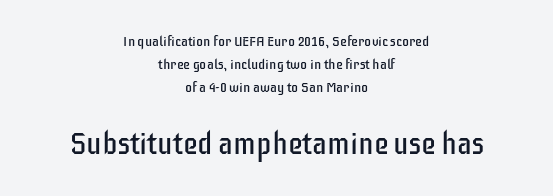
{"serif": "no", "italic": "no", "bold": "no", "weight": "regular", "width": "condensed", "stroke_contrast": "low", "x_height": "large", "monospaced": "no", "underline": "no", "align": "center", "line_spacing": "normal", "line_spacing_ratio": 1.65, "letter_spacing": "normal", "letter_spacing_em": 0.0, "larger_block": "second", "size_ratio": 2.14, "glyph_px": 30}
